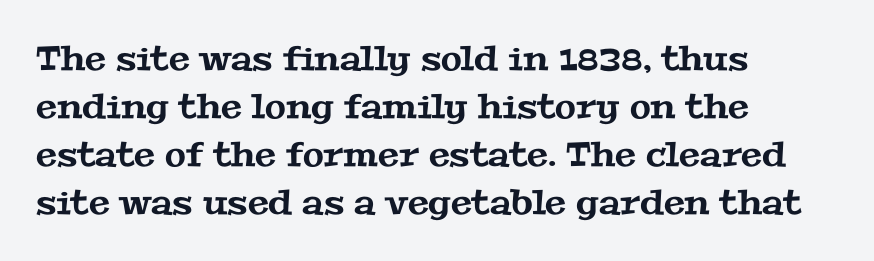
Q: Is the typeface a serif or a sans-serif typeface? A: Serif.
Q: Is the text underlined? A: No.
Q: How is the paragraph aligned? A: Left-aligned.
Q: Is the spacing between letters normal or unusually wide? A: Normal.
Q: Is the spacing between lines tight, normal or loose? A: Normal.
Q: Width (condensed, normal, or wide)? A: Wide.
Q: Stroke contrast? A: Medium.
Q: x-height? A: Medium.
Q: Monospaced? A: No.
